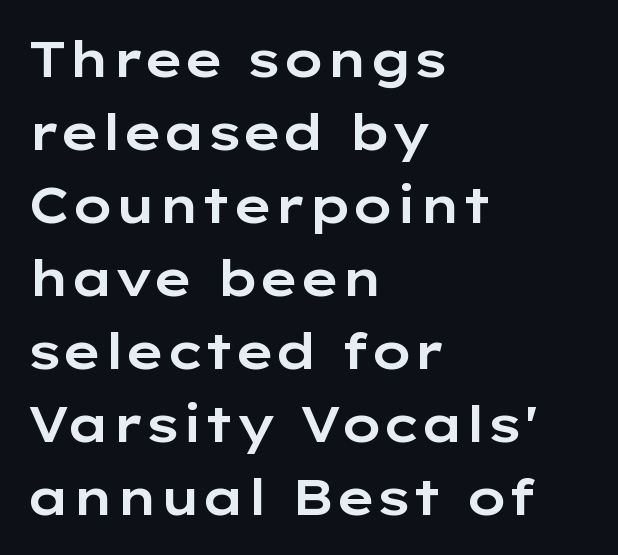
The image shows 50 px wide sans-serif type, upright; set left-aligned, normal line spacing (1.46x), normal letter spacing, not underlined; low stroke contrast and a medium x-height.
